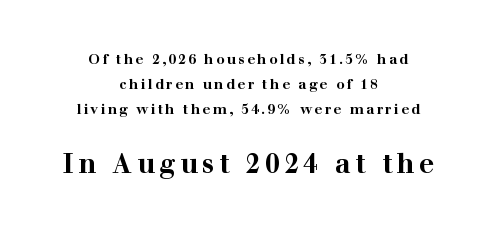
Q: Is the text bold? A: Yes.
Q: Is the text italic (slanted)? A: No, it is upright.
Q: Is the text underlined? A: No.
Q: How is the paragraph aligned? A: Centered.
Q: Which block of text is set in a larger size, the first (top) or the second (bottom)? A: The second (bottom) one.
